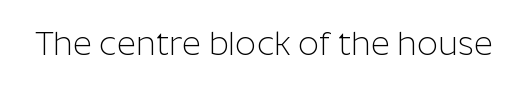
{"serif": "no", "italic": "no", "bold": "no", "weight": "light", "width": "normal", "stroke_contrast": "low", "x_height": "medium", "monospaced": "no", "underline": "no", "letter_spacing": "normal", "letter_spacing_em": 0.0, "glyph_px": 33}
